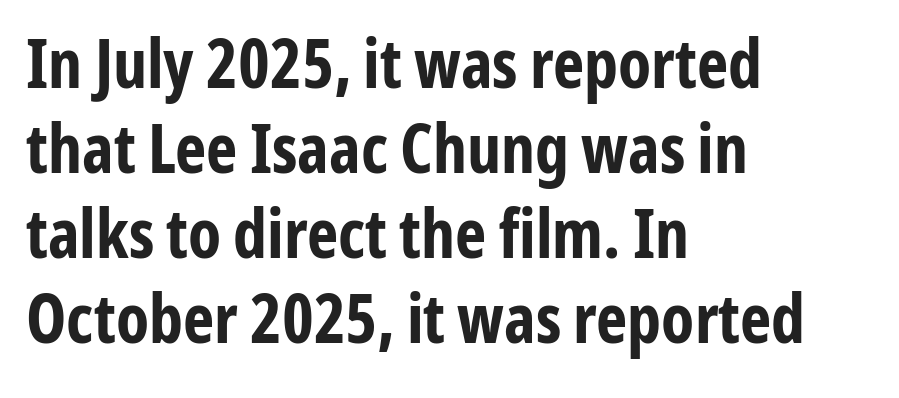
The image shows 67 px bold, condensed sans-serif type, upright; set left-aligned, normal line spacing (1.27x), normal letter spacing, not underlined; low stroke contrast and a medium x-height.
